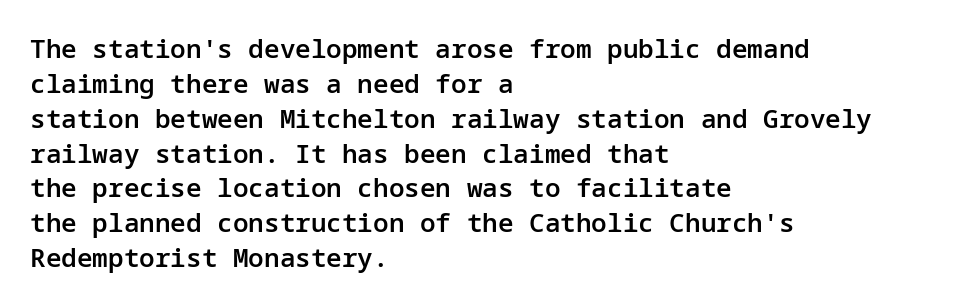
The image shows 26 px text type, upright; set left-aligned, normal line spacing (1.34x), normal letter spacing, not underlined.
